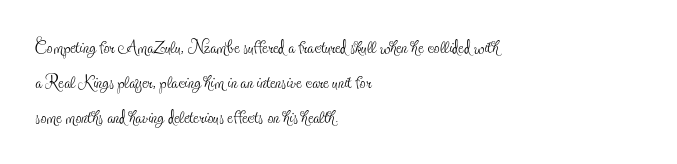
Q: Is the text bold? A: No.
Q: Is the text underlined? A: No.
Q: How is the paragraph aligned? A: Left-aligned.
Q: Is the spacing between letters normal or unusually wide? A: Normal.
Q: Is the spacing between lines tight, normal or loose? A: Normal.
